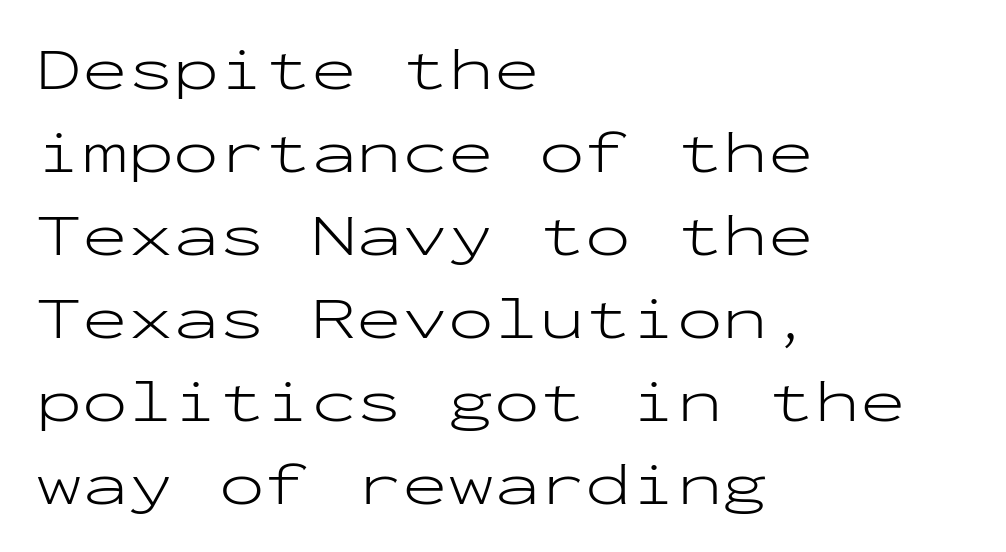
Q: Is the text bold? A: No.
Q: Is the text italic (slanted)? A: No, it is upright.
Q: Is the typeface a serif or a sans-serif typeface? A: Sans-serif.
Q: Is the text underlined? A: No.
Q: How is the paragraph aligned? A: Left-aligned.
Q: Is the spacing between letters normal or unusually wide? A: Normal.
Q: Is the spacing between lines tight, normal or loose? A: Normal.
Q: Width (condensed, normal, or wide)? A: Wide.
Q: Stroke contrast? A: Low.
Q: x-height? A: Medium.
Q: Monospaced? A: Yes.
